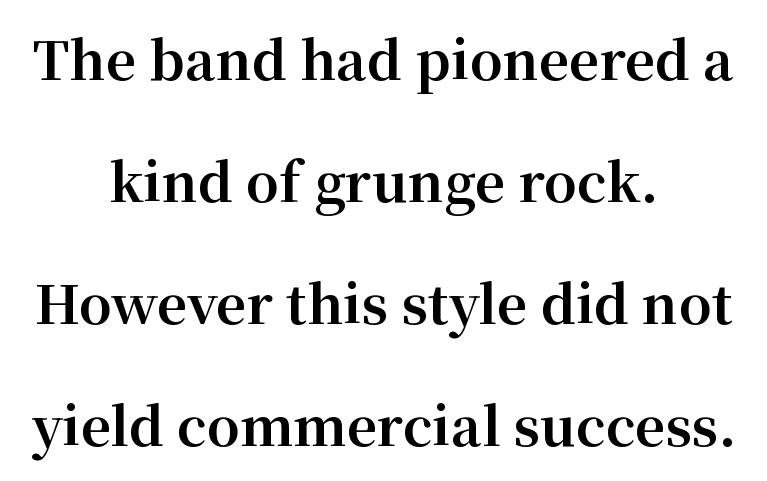
Q: Is the text bold? A: Yes.
Q: Is the text italic (slanted)? A: No, it is upright.
Q: Is the typeface a serif or a sans-serif typeface? A: Serif.
Q: Is the text underlined? A: No.
Q: How is the paragraph aligned? A: Centered.
Q: Is the spacing between letters normal or unusually wide? A: Normal.
Q: Is the spacing between lines tight, normal or loose? A: Loose.
Q: Width (condensed, normal, or wide)? A: Normal.
Q: Stroke contrast? A: Medium.
Q: x-height? A: Medium.
Q: Monospaced? A: No.
